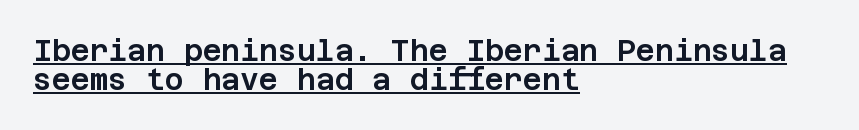
Font category for this specimen: sans-serif. The lettering stays uniformly vertical, giving the passage a roman look. In terms of letterspacing, this is plain default setting. A student would call this left alignment; a typographer would say flush left, rag right. Beneath each row of characters lies a ruled line. Compared with typical paragraphs, the rows here are closer together.
